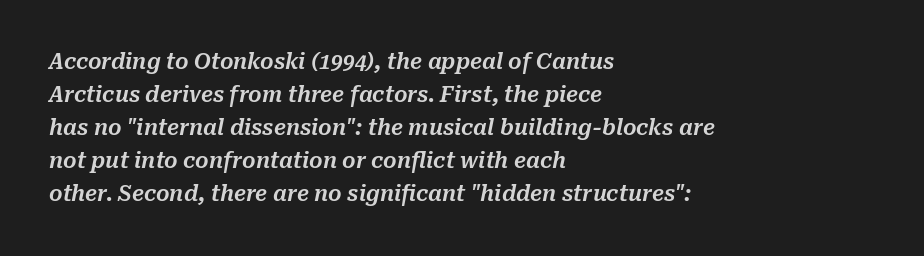
Q: Is the text italic (slanted)? A: Yes, it leans right by about 10 degrees.
Q: Is the text underlined? A: No.
Q: How is the paragraph aligned? A: Left-aligned.
Q: Is the spacing between letters normal or unusually wide? A: Normal.
Q: Is the spacing between lines tight, normal or loose? A: Normal.
